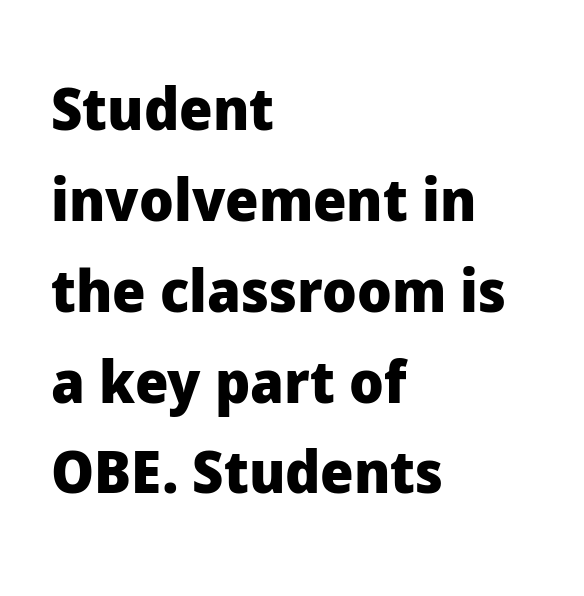
{"serif": "no", "italic": "no", "bold": "yes", "weight": "heavy", "width": "normal", "stroke_contrast": "low", "x_height": "medium", "monospaced": "no", "underline": "no", "align": "left", "line_spacing": "normal", "line_spacing_ratio": 1.54, "letter_spacing": "normal", "letter_spacing_em": 0.0, "glyph_px": 59}
